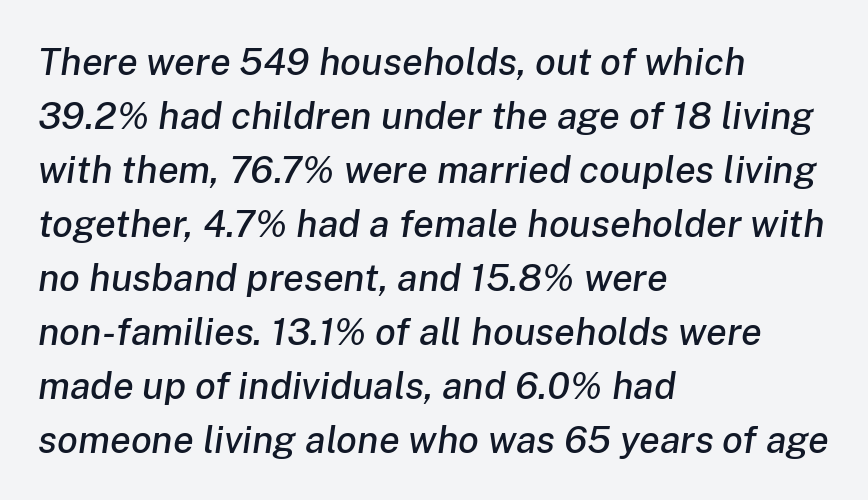
The passage is arranged the way most books set body copy — flush left. It's the slanting kind of type. Short note: letters normally spaced. Normally led — the rows are evenly, conventionally spaced.
